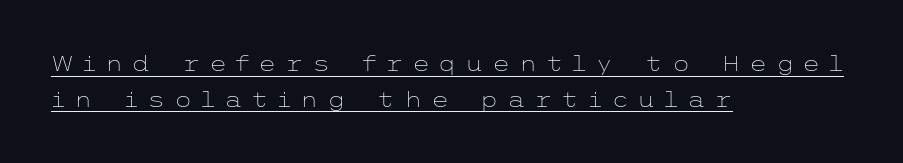
Q: Is the text bold? A: No.
Q: Is the text italic (slanted)? A: No, it is upright.
Q: Is the text underlined? A: Yes.
Q: How is the paragraph aligned? A: Left-aligned.
Q: Is the spacing between letters normal or unusually wide? A: Unusually wide.
Q: Is the spacing between lines tight, normal or loose? A: Normal.
